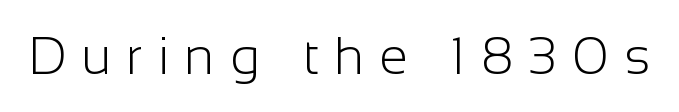
The letters carry no serifs — their stems end cleanly without finishing strokes. Italic? Not at all — the glyphs are vertical. Each row of text sits above clean, open space. Varying glyph widths throughout — classic text-font behaviour.
